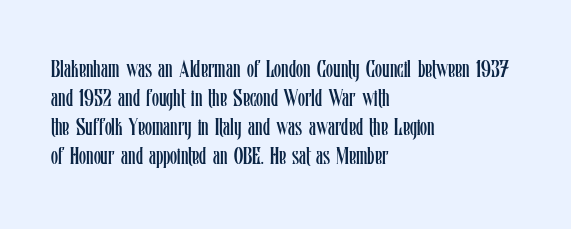
Q: Is the text bold? A: No.
Q: Is the text italic (slanted)? A: No, it is upright.
Q: Is the text underlined? A: No.
Q: How is the paragraph aligned? A: Left-aligned.
Q: Is the spacing between letters normal or unusually wide? A: Normal.
Q: Is the spacing between lines tight, normal or loose? A: Normal.
